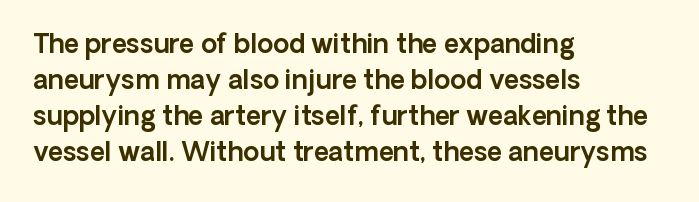
A typesetter would mark this as roman, not italic. Every row of glyphs begins at an identical x-position on the left. Descenders are the only things crossing below the line. Horizontal bands of white between lines are of average thickness.
